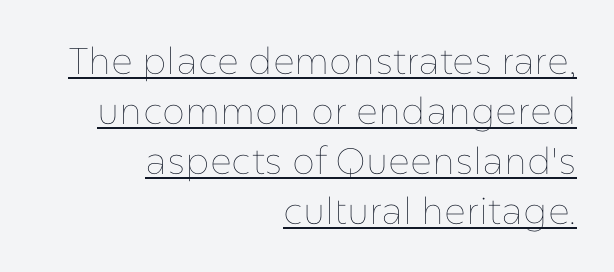
{"italic": "no", "bold": "no", "weight": "thin", "width": "normal", "stroke_contrast": "low", "x_height": "medium", "monospaced": "no", "underline": "yes", "align": "right", "line_spacing": "normal", "line_spacing_ratio": 1.35, "letter_spacing": "normal", "letter_spacing_em": 0.0, "glyph_px": 37}
